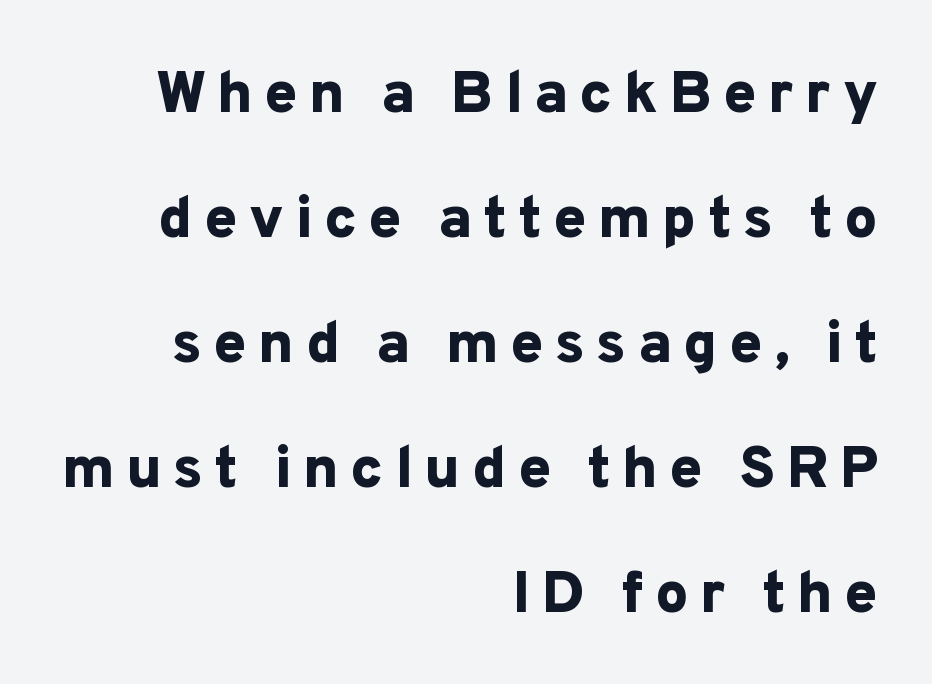
{"serif": "no", "italic": "no", "bold": "yes", "weight": "bold", "width": "normal", "stroke_contrast": "low", "x_height": "medium", "monospaced": "no", "underline": "no", "align": "right", "line_spacing": "loose", "line_spacing_ratio": 2.12, "glyph_px": 59}
